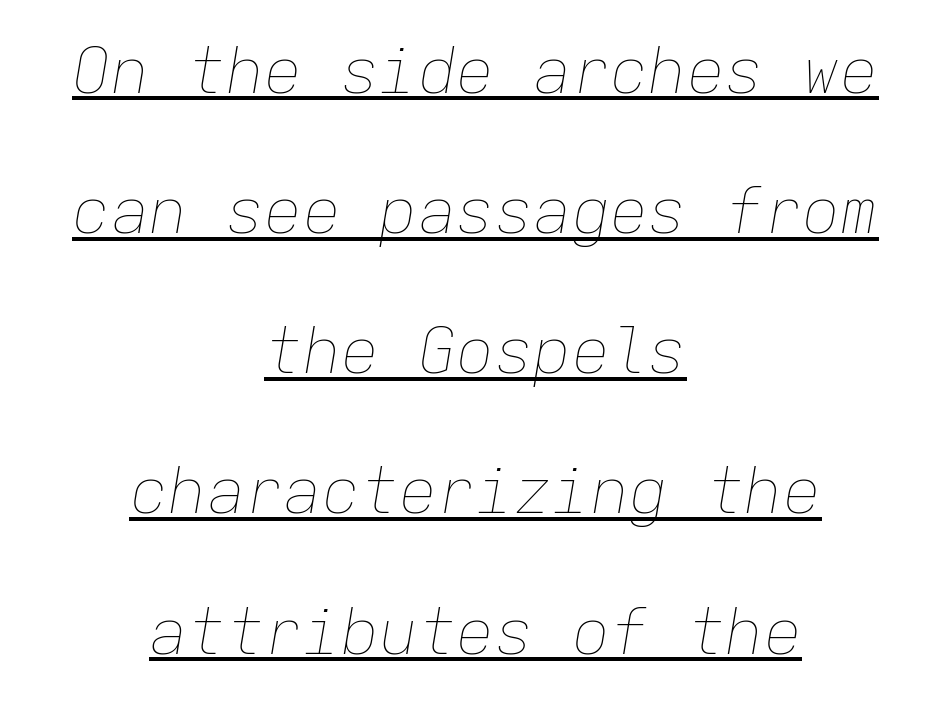
The image shows 64 px thin type, italic (leaning right), monospaced; set centered, loose line spacing (2.19x), normal letter spacing, underlined; low stroke contrast and a medium x-height.
